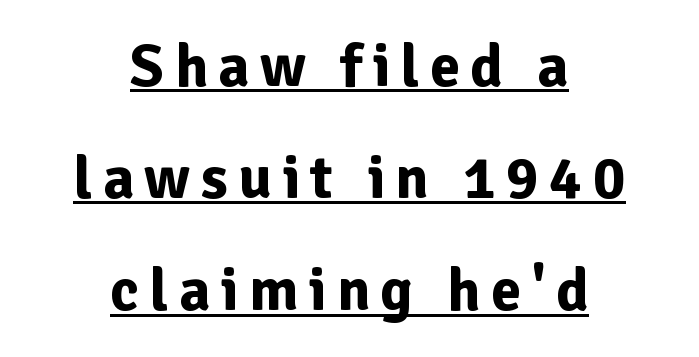
The specimen reads as upright at a glance. This sample uses a sans-serif face. Caption: bold face, heavy strokes. Emphasis is given by a line drawn under the lettering.
